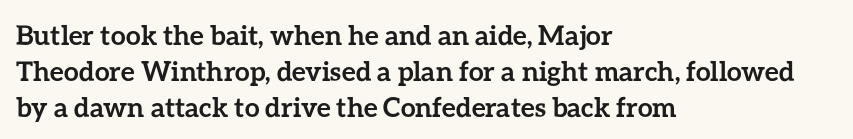
The image shows 27 px bold type, upright; set left-aligned, normal line spacing (1.33x), normal letter spacing, not underlined.
